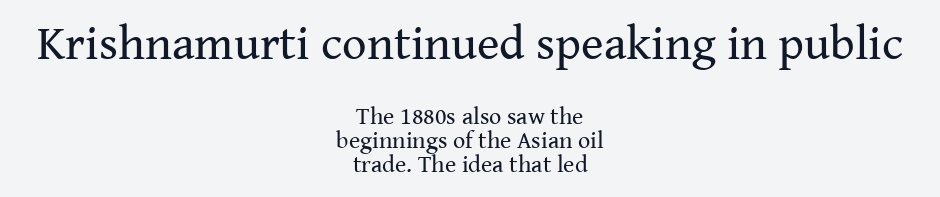
The image shows 48 px regular-weight serif type, upright; set centered, tight line spacing (1.0x), normal letter spacing, not underlined; the first (top) block is 2.0x larger; medium stroke contrast and a medium x-height.
